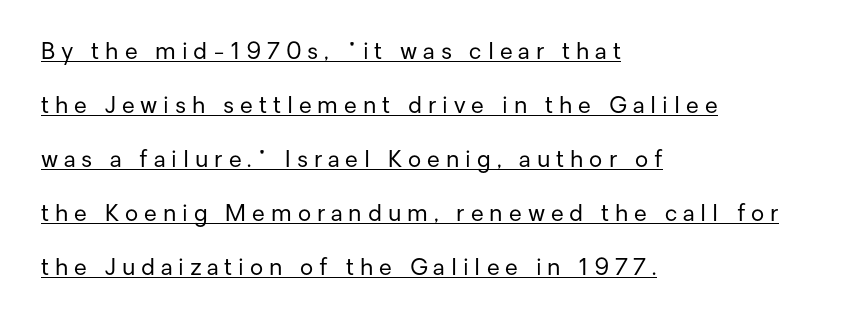
{"italic": "no", "bold": "no", "underline": "yes", "align": "left", "line_spacing": "loose", "line_spacing_ratio": 2.35, "letter_spacing": "wide", "letter_spacing_em": 0.26, "glyph_px": 23}
